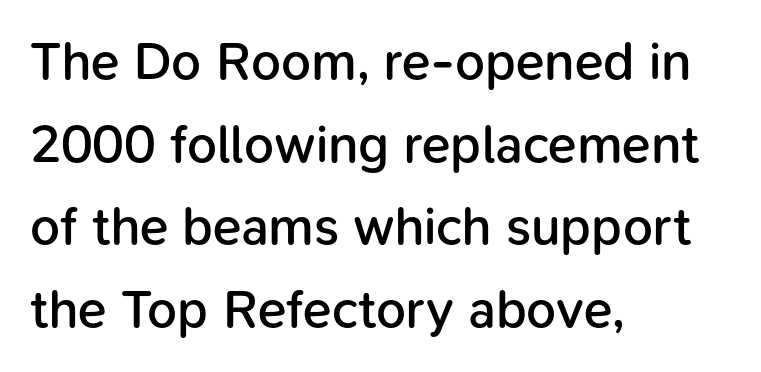
The image shows 53 px semibold sans-serif type, upright; set left-aligned, normal line spacing (1.56x), normal letter spacing, not underlined; low stroke contrast and a medium x-height.
